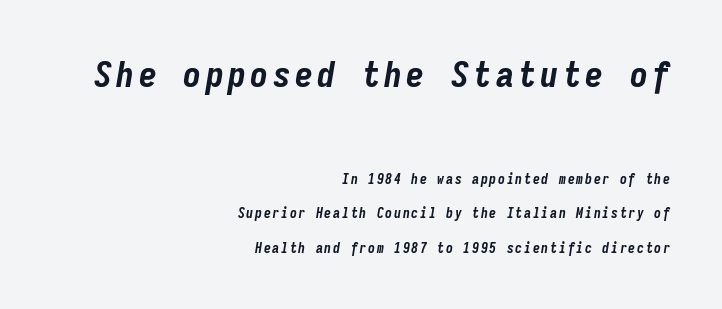
Q: Is the text bold? A: Yes.
Q: Is the text italic (slanted)? A: Yes, it leans right by about 9 degrees.
Q: Is the text underlined? A: No.
Q: How is the paragraph aligned? A: Right-aligned.
Q: Is the spacing between lines tight, normal or loose? A: Loose.
Q: Which block of text is set in a larger size, the first (top) or the second (bottom)? A: The first (top) one.
Q: Width (condensed, normal, or wide)? A: Condensed.
Q: Stroke contrast? A: Low.
Q: x-height? A: Medium.
Q: Monospaced? A: Yes.
